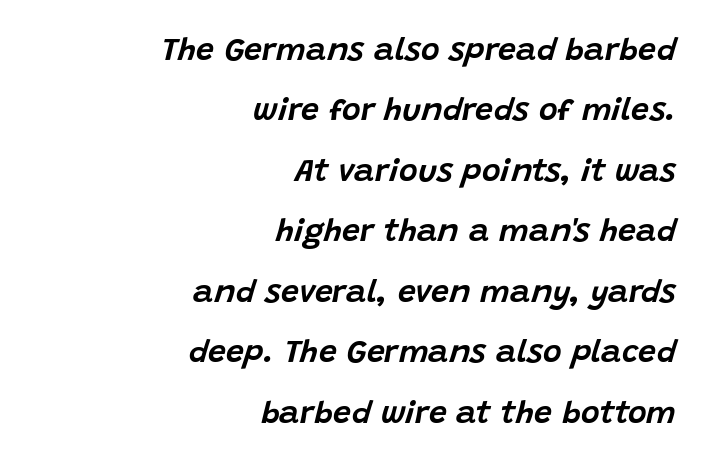
{"italic": "yes", "lean": "right", "slant_degrees": 15, "width": "normal", "stroke_contrast": "low", "x_height": "large", "monospaced": "no", "underline": "no", "align": "right", "line_spacing_ratio": 1.89, "letter_spacing": "normal", "letter_spacing_em": 0.0, "glyph_px": 32}
